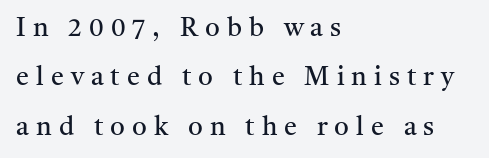
The image shows 26 px text type, upright; set left-aligned, loose line spacing (1.9x), unusually wide letter spacing (+0.27 em), not underlined.
